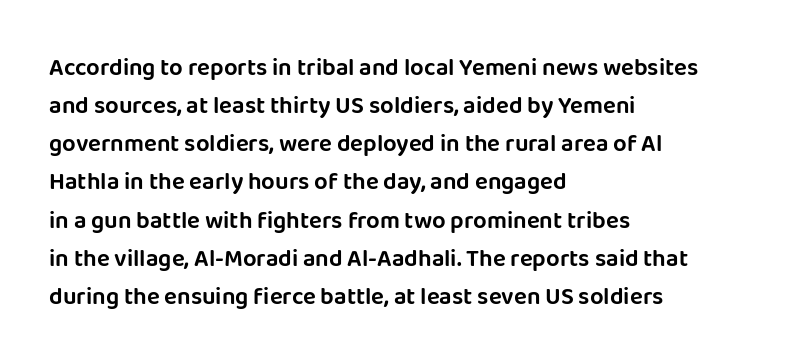
{"italic": "no", "underline": "no", "align": "left", "line_spacing": "normal", "line_spacing_ratio": 1.59, "letter_spacing": "normal", "letter_spacing_em": 0.0, "glyph_px": 24}
